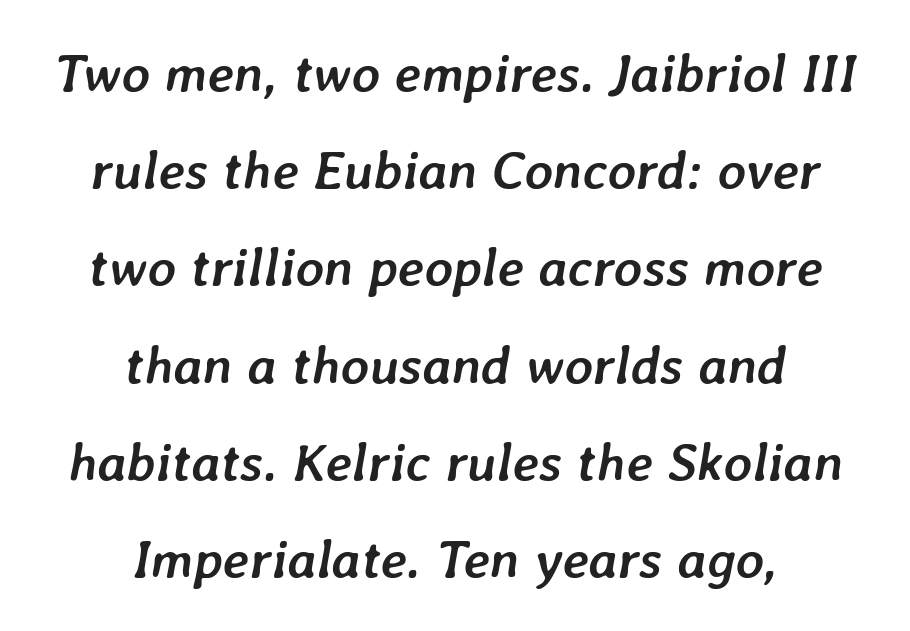
Q: Is the text bold? A: Yes.
Q: Is the text italic (slanted)? A: Yes, it leans right by about 7 degrees.
Q: Is the text underlined? A: No.
Q: How is the paragraph aligned? A: Centered.
Q: Is the spacing between letters normal or unusually wide? A: Normal.
Q: Width (condensed, normal, or wide)? A: Normal.
Q: Stroke contrast? A: Low.
Q: x-height? A: Medium.
Q: Monospaced? A: No.
